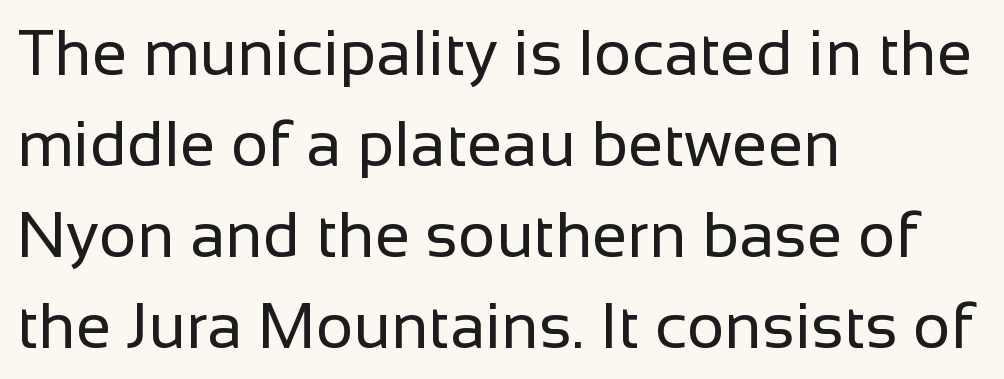
The rendering keeps characters at their native spacing. Whoever set this chose a conventional vertical rhythm. A typesetter would call this proportional, since set widths differ per character. The letterforms sit at book weight or below. The characters display no serif detailing; their extremities are plain. Italic: no, the glyphs are upright roman.
